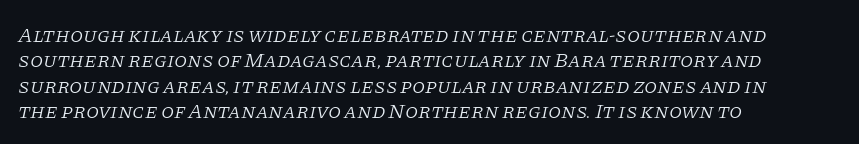
The tracking reads as untouched default to a designer's eye. Line starts are locked; line ends wander. The specimen reads as italic at a glance. Weight class: somewhere from thin through regular. Words float on clear page, feet unadorned.
